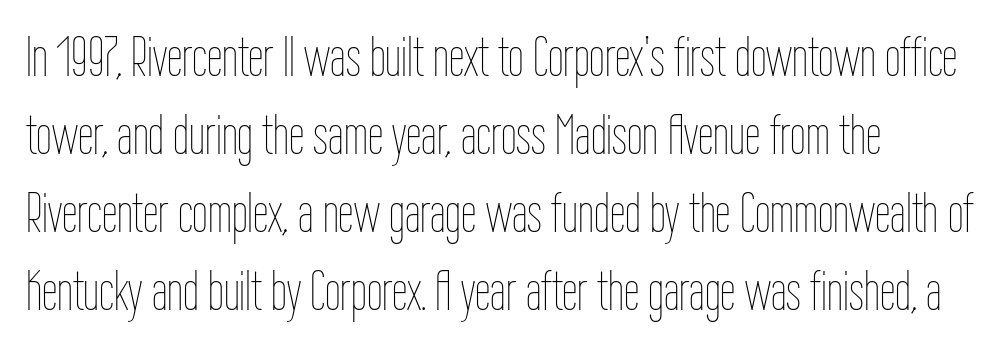
Do the characters align in a grid? No, the font is proportional. No extra tracking has been applied to these lines. The space directly below the letters is spotless. Short and long lines alike share a common starting point at left. The passage shown stacks its lines at a standard gap. This sample uses an upright cut, with every glyph sitting square on the baseline.
